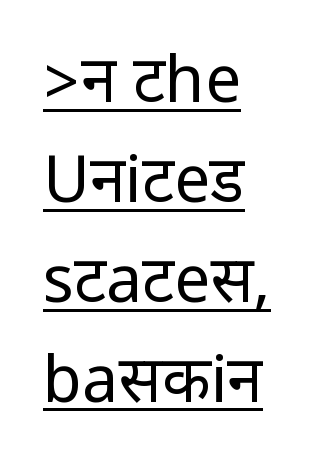
The image shows 64 px regular-weight, condensed sans-serif type, upright; set left-aligned, normal line spacing (1.56x), normal letter spacing, underlined; low stroke contrast.
